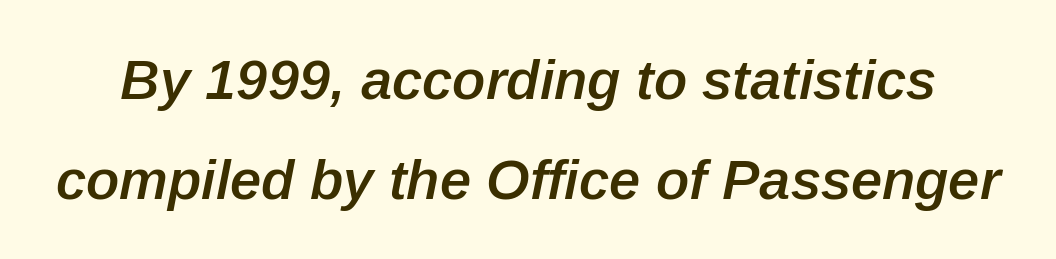
Notice how the stems are inclined rather than vertical — that's the hallmark of italics. How heavy is the stroke? Medium-heavy — a semibold, shy of bold. How are the letters spaced? Ordinarily, with no added tracking. This sample has the flowing, uneven cadence of proportional lettering.
